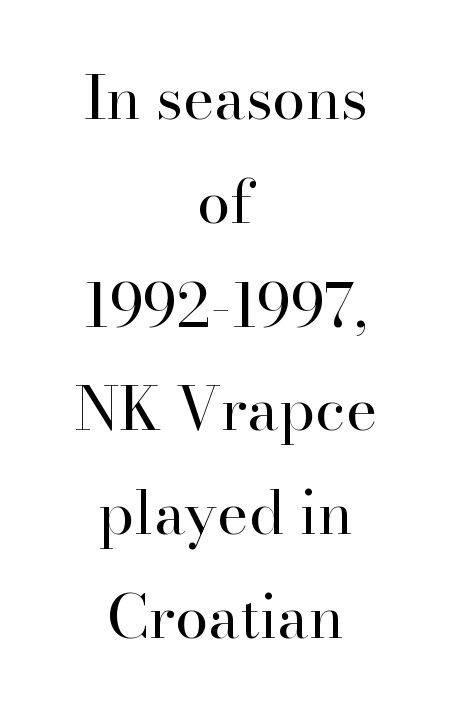
{"serif": "yes", "italic": "no", "bold": "no", "weight": "regular", "width": "normal", "stroke_contrast": "high", "x_height": "small", "monospaced": "no", "underline": "no", "align": "center", "line_spacing_ratio": 1.73, "letter_spacing": "normal", "letter_spacing_em": 0.0, "glyph_px": 60}
